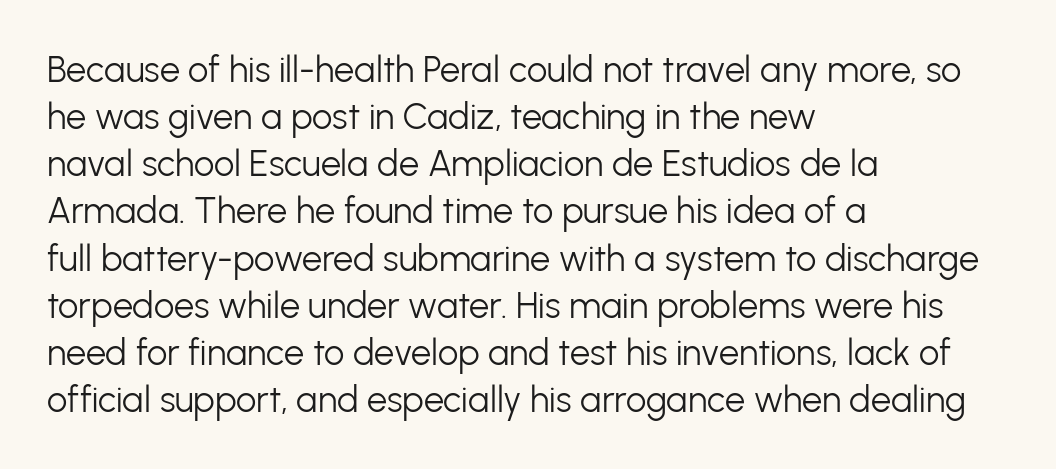
Quick note: underline off. Posture: vertical. Looks like regular typesetting: each glyph gets only the width it needs. Stroke thickness stays within the range of a standard reading face or lighter.
